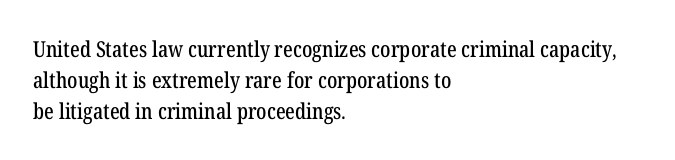
{"italic": "no", "underline": "no", "align": "left", "line_spacing": "normal", "line_spacing_ratio": 1.42, "letter_spacing": "normal", "letter_spacing_em": 0.0, "glyph_px": 22}
